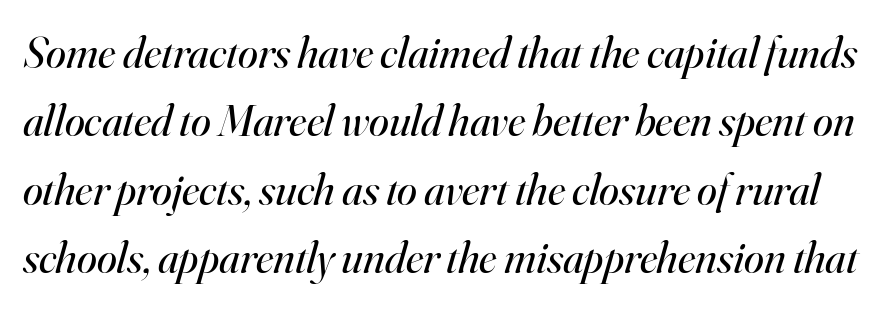
The image shows 45 px regular-weight serif type, italic (leaning right); set normal line spacing (1.52x), normal letter spacing, not underlined; high stroke contrast and a small x-height.
